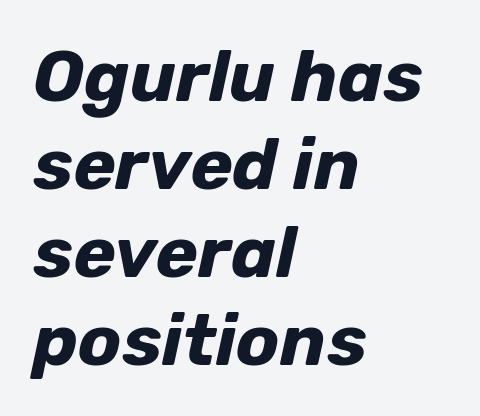
The letters advance in unequal steps, a hallmark of proportional type. This sample is left-justified, so line endings fall wherever the words run out. Does extra space separate the letters? No, they use regular spacing. The passage shown is emphatically bold.
